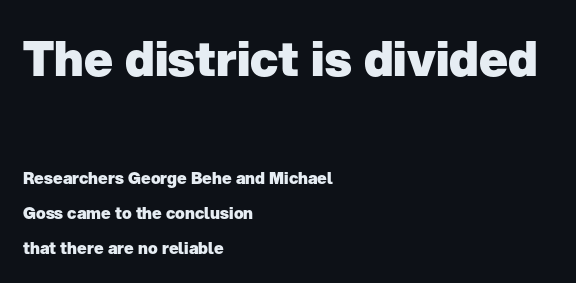
Letterform terminals end flat and unadorned throughout the passage. Does the copy run flush right? No — it runs flush left. Tracking here is standard; glyphs follow each other at the usual distance. Widely set lines give the paragraph a tall, airy silhouette. Has an underline been added? It has not. The face used here appears at its bigger size in the upper chunk.
